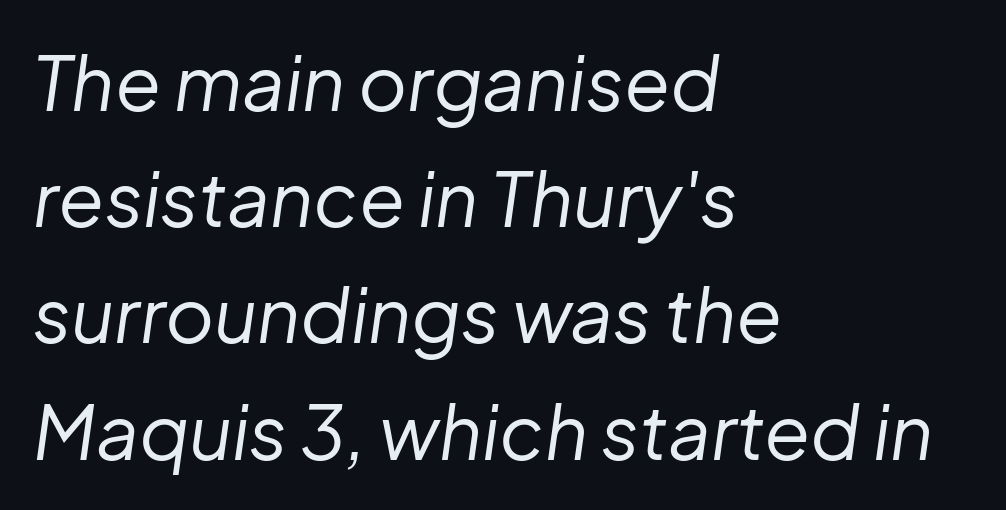
Proportional: the letters do not fall into vertical columns. Interline gaps are of average width in this sample. Bold? No — there's no thickening of the strokes. Reading down the block, your eye returns to a fixed left position each line. The passage shown is not underscored anywhere. Here the glyphs are tracked normally, forming tight word shapes.
